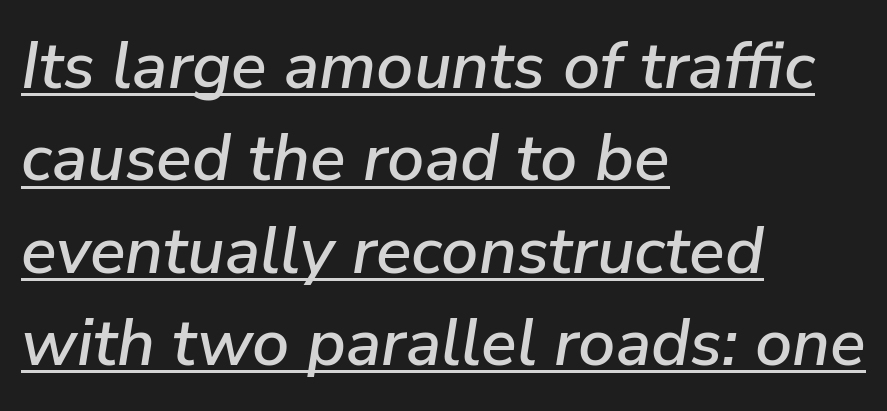
Compared with a centered layout, this one pins lines to the left instead. A typesetter would call this proportional, since set widths differ per character. The leading is moderate, giving the passage an even texture. Compared with undecorated copy, this sample adds a rule below the words.
